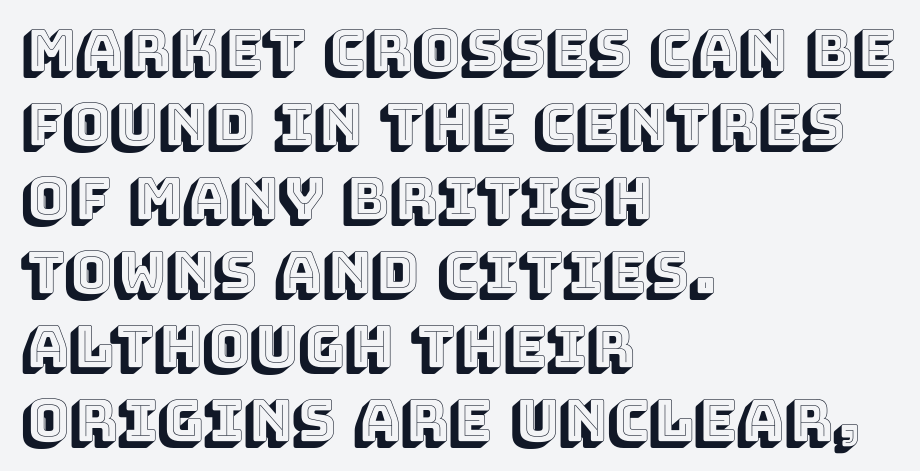
Q: Is the text italic (slanted)? A: No, it is upright.
Q: Is the text underlined? A: No.
Q: How is the paragraph aligned? A: Left-aligned.
Q: Is the spacing between letters normal or unusually wide? A: Normal.
Q: Is the spacing between lines tight, normal or loose? A: Normal.
Q: Width (condensed, normal, or wide)? A: Normal.
Q: x-height? A: Large.
Q: Monospaced? A: No.
